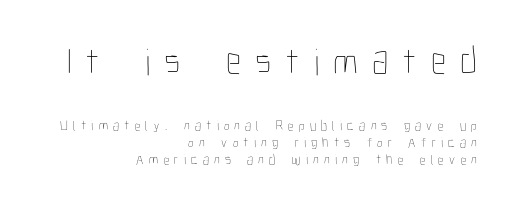
{"italic": "no", "bold": "no", "weight": "thin", "width": "condensed", "stroke_contrast": "low", "x_height": "medium", "monospaced": "no", "underline": "no", "align": "right", "line_spacing_ratio": 1.2, "letter_spacing": "wide", "letter_spacing_em": 0.37, "larger_block": "first", "size_ratio": 2.71, "glyph_px": 38}
